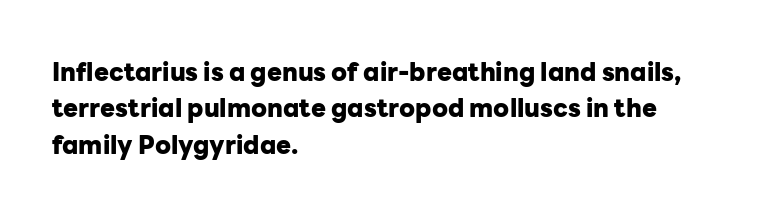
The image shows 25 px bold type, upright; set left-aligned, normal line spacing (1.46x), normal letter spacing, not underlined.
